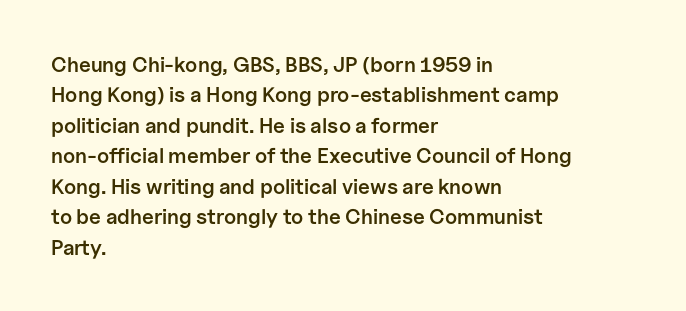
Inter-character spacing is left at the font's built-in metrics. Posture: straight, roman, zero tilt. These lines carry some extra weight — a demibold, not a full bold. The paragraph has a hard left edge and a soft right edge. Regular leading. Decoration check: the copy has no underline.
